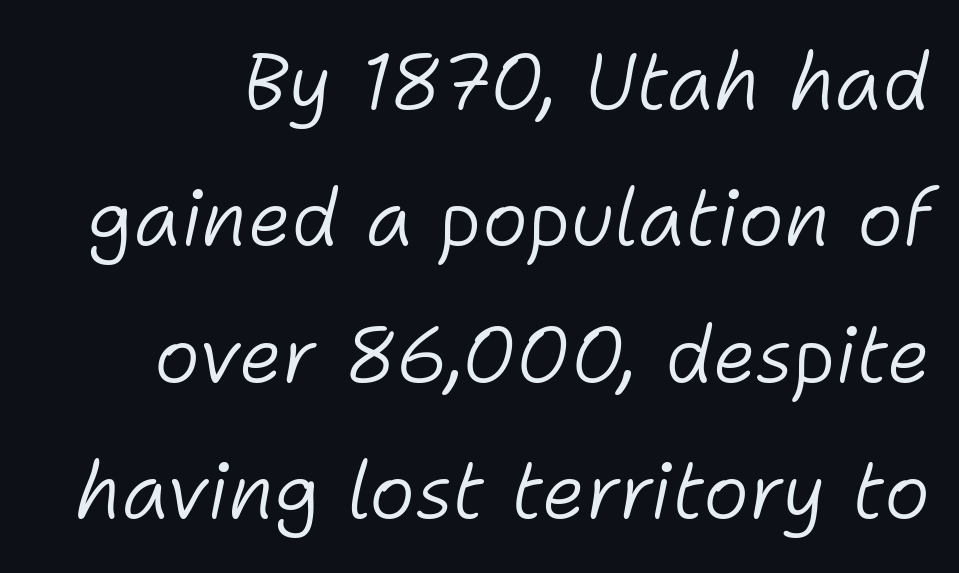
Q: Is the text bold? A: No.
Q: Is the text italic (slanted)? A: Yes, it leans right by about 11 degrees.
Q: Is the text underlined? A: No.
Q: Is the spacing between letters normal or unusually wide? A: Normal.
Q: Width (condensed, normal, or wide)? A: Normal.
Q: Stroke contrast? A: Low.
Q: x-height? A: Medium.
Q: Monospaced? A: No.
